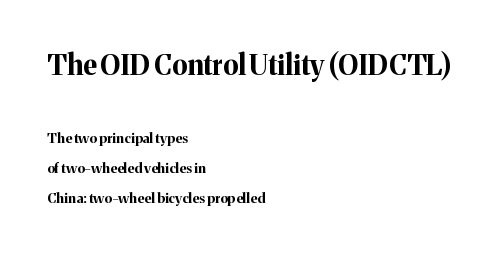
The image shows 28 px bold serif type, upright; set left-aligned, loose line spacing (2.14x), normal letter spacing, not underlined; the first (top) block is 2.0x larger; medium stroke contrast and a medium x-height.
